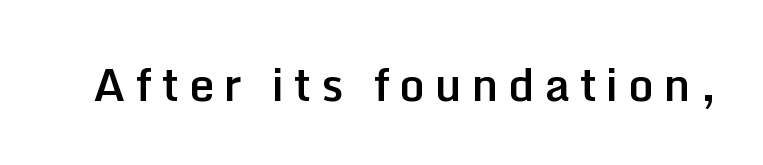
{"serif": "no", "italic": "no", "bold": "semi", "weight": "semibold", "width": "normal", "stroke_contrast": "low", "x_height": "medium", "monospaced": "no", "underline": "no", "letter_spacing": "wide", "letter_spacing_em": 0.21, "glyph_px": 45}
